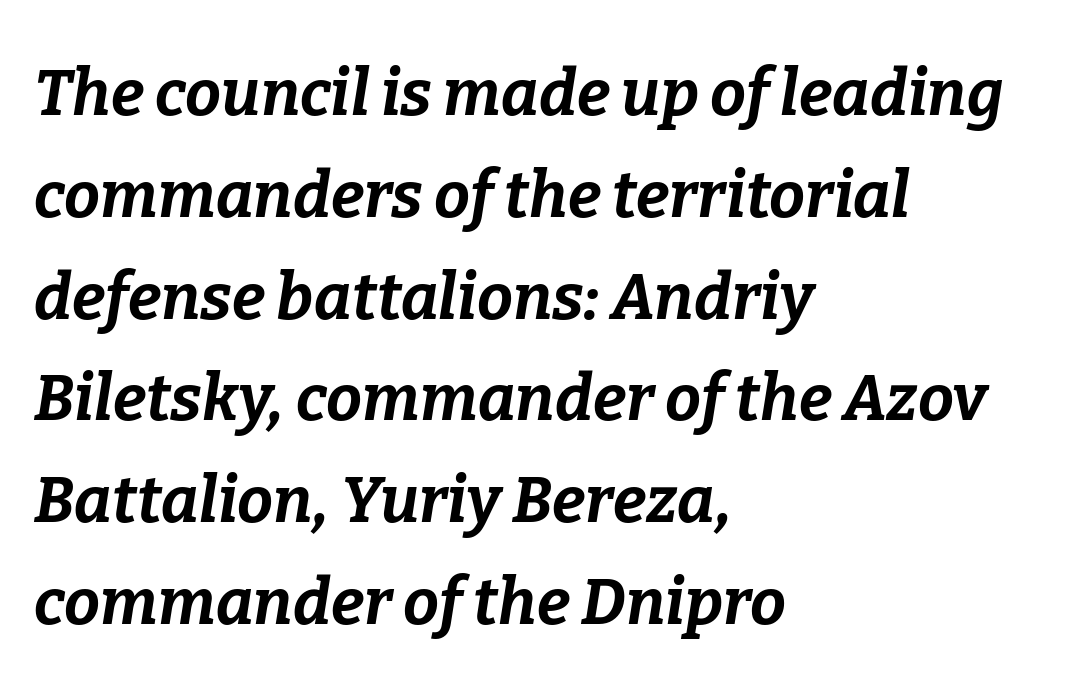
The font's italic variant was chosen for this text. These lines sit exactly where default settings would place them. Each row of text sits above clean, open space. The text block is weighted toward the left margin, trailing off unevenly rightward.
